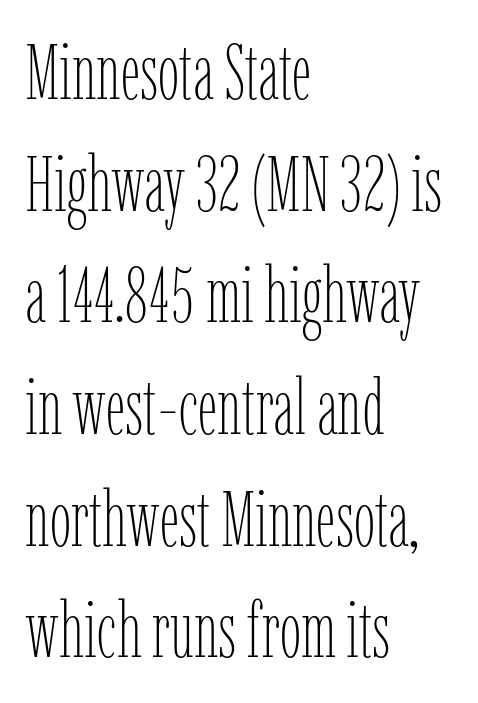
The image shows 77 px thin, condensed type, upright; set left-aligned, normal line spacing (1.45x), normal letter spacing, not underlined; low stroke contrast and a medium x-height.
